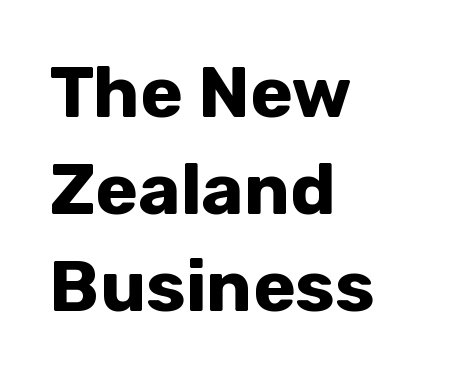
{"serif": "no", "italic": "no", "bold": "yes", "weight": "bold", "width": "normal", "stroke_contrast": "low", "x_height": "medium", "monospaced": "no", "underline": "no", "align": "left", "line_spacing": "normal", "line_spacing_ratio": 1.35, "letter_spacing": "normal", "letter_spacing_em": 0.0, "glyph_px": 72}
